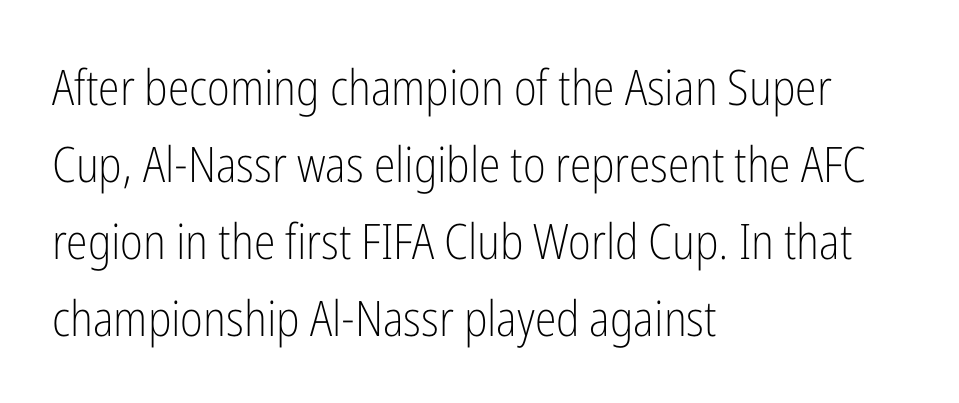
The image shows 49 px light, condensed sans-serif type, upright; set left-aligned, normal line spacing (1.57x), normal letter spacing, not underlined; low stroke contrast and a medium x-height.
